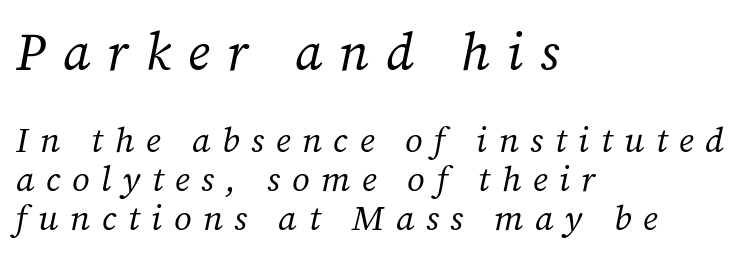
The image shows 52 px regular-weight serif type, italic (leaning right); set left-aligned, tight line spacing (1.11x), unusually wide letter spacing (+0.33 em), not underlined; the first (top) block is 1.49x larger; medium stroke contrast and a medium x-height.
